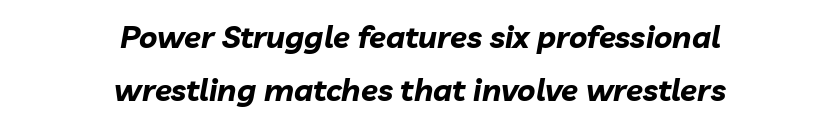
Q: Is the text bold? A: Yes.
Q: Is the text italic (slanted)? A: Yes, it leans right by about 10 degrees.
Q: Is the text underlined? A: No.
Q: How is the paragraph aligned? A: Centered.
Q: Is the spacing between letters normal or unusually wide? A: Normal.
Q: Width (condensed, normal, or wide)? A: Normal.
Q: Stroke contrast? A: Low.
Q: x-height? A: Medium.
Q: Monospaced? A: No.
